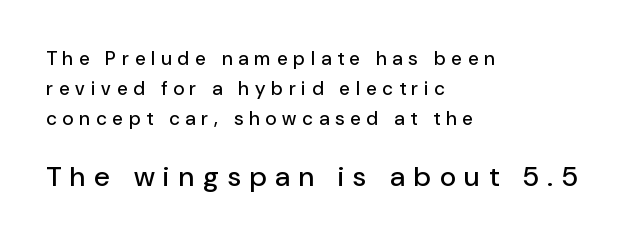
Q: Is the text italic (slanted)? A: No, it is upright.
Q: Is the typeface a serif or a sans-serif typeface? A: Sans-serif.
Q: Is the text underlined? A: No.
Q: How is the paragraph aligned? A: Left-aligned.
Q: Is the spacing between letters normal or unusually wide? A: Unusually wide.
Q: Is the spacing between lines tight, normal or loose? A: Normal.
Q: Which block of text is set in a larger size, the first (top) or the second (bottom)? A: The second (bottom) one.
Q: Width (condensed, normal, or wide)? A: Normal.
Q: Stroke contrast? A: Low.
Q: x-height? A: Medium.
Q: Monospaced? A: No.
